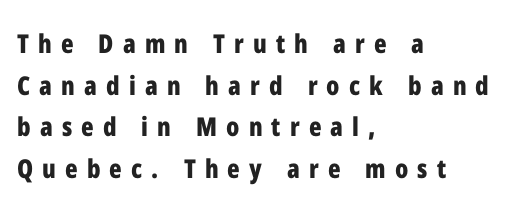
Q: Is the text bold? A: Yes.
Q: Is the text italic (slanted)? A: No, it is upright.
Q: Is the text underlined? A: No.
Q: How is the paragraph aligned? A: Left-aligned.
Q: Is the spacing between letters normal or unusually wide? A: Unusually wide.
Q: Is the spacing between lines tight, normal or loose? A: Normal.
